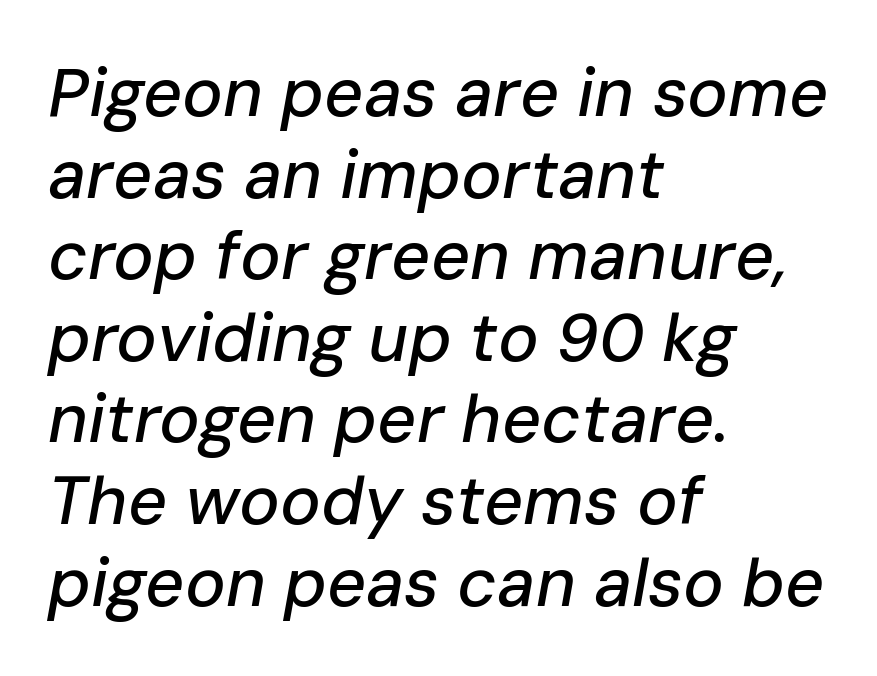
Bare-footed words on every line. Notice how the stems are inclined rather than vertical — that's the hallmark of italics. The rendering uses natural spacing where letterforms have individual widths. Line starts are locked; line ends wander. What stands out about the letter spacing? Nothing — it is the standard amount.
